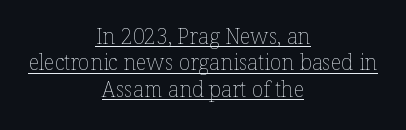
The image shows 21 px text type, upright; set centered, normal line spacing (1.26x), normal letter spacing, underlined.
